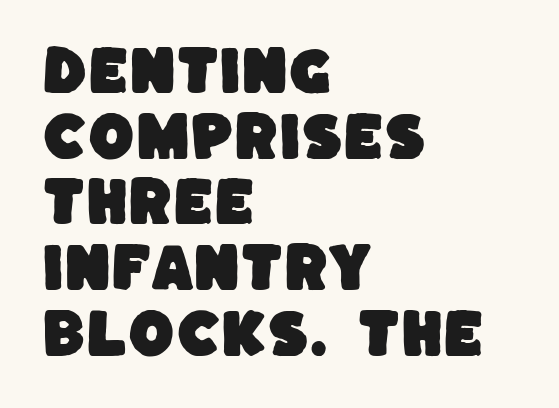
{"serif": "no", "width": "normal", "stroke_contrast": "low", "x_height": "large", "monospaced": "no", "underline": "no", "align": "left", "line_spacing_ratio": 1.24, "letter_spacing": "normal", "letter_spacing_em": 0.0, "glyph_px": 53}
